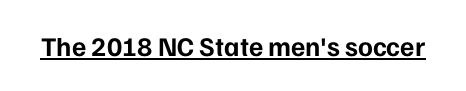
The letters stand straight up with perfectly vertical stems. Between one letter and the next there's only the usual sliver of space. Underlining? Definitely there. Strokes here are thick enough to call this a true bold.
